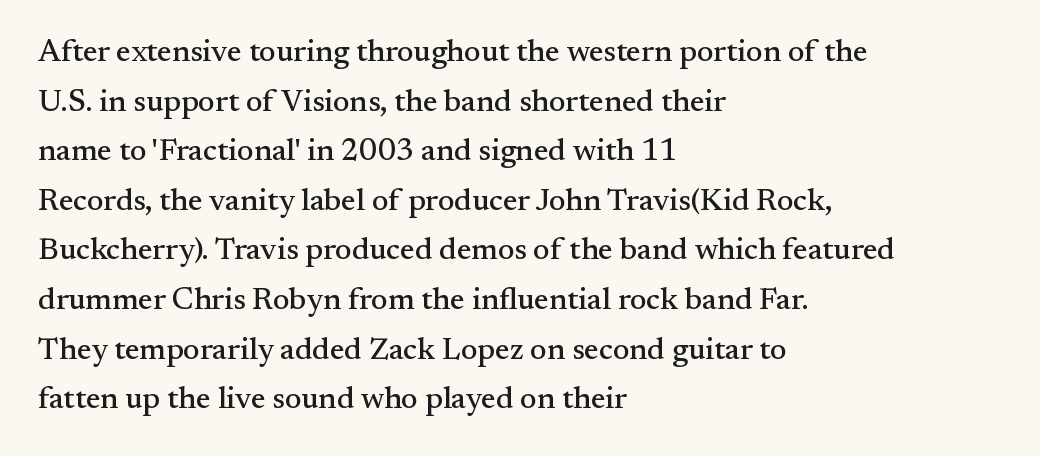
Q: Is the text italic (slanted)? A: No, it is upright.
Q: Is the typeface a serif or a sans-serif typeface? A: Serif.
Q: Is the text underlined? A: No.
Q: How is the paragraph aligned? A: Left-aligned.
Q: Is the spacing between letters normal or unusually wide? A: Normal.
Q: Is the spacing between lines tight, normal or loose? A: Normal.
Q: Width (condensed, normal, or wide)? A: Normal.
Q: Stroke contrast? A: Medium.
Q: x-height? A: Small.
Q: Monospaced? A: No.
